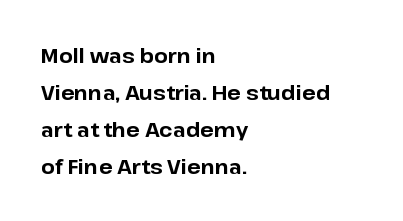
If you drew a ruler down the left edge, every line would touch it. The words here are not underlined. Here the glyphs are tracked normally, forming tight word shapes. The typography opts for an upright posture over an oblique one. Strong, thick strokes mark this as bold type.
